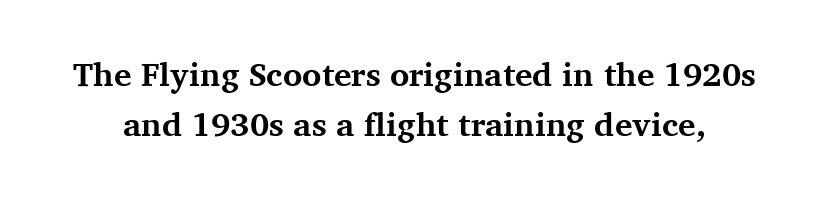
The image shows 33 px bold serif type, upright; set normal line spacing (1.51x), normal letter spacing, not underlined; medium stroke contrast and a medium x-height.
